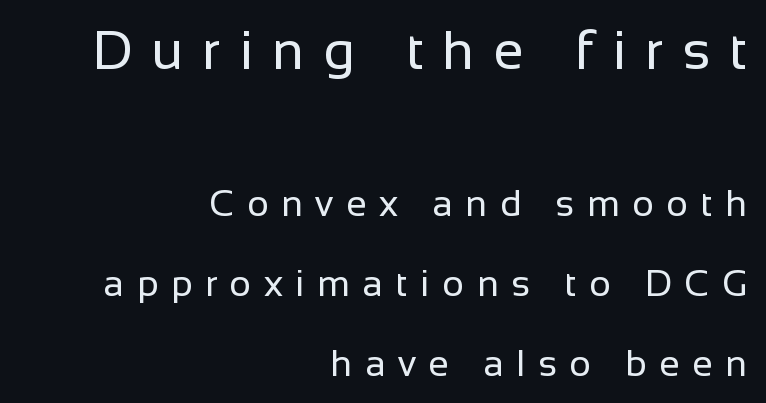
{"serif": "no", "italic": "no", "bold": "no", "weight": "regular", "width": "normal", "stroke_contrast": "low", "x_height": "medium", "monospaced": "no", "underline": "no", "align": "right", "line_spacing": "loose", "line_spacing_ratio": 2.16, "letter_spacing": "wide", "letter_spacing_em": 0.34, "larger_block": "first", "size_ratio": 1.49, "glyph_px": 55}
